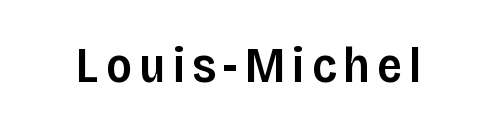
The image shows 49 px semibold sans-serif type, upright; set not underlined; low stroke contrast and a large x-height.
